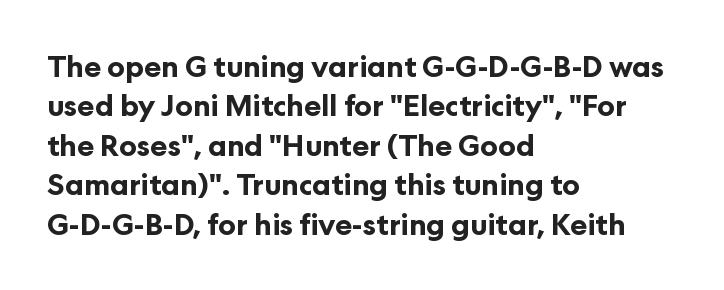
{"serif": "no", "italic": "no", "bold": "yes", "weight": "bold", "width": "normal", "stroke_contrast": "low", "x_height": "medium", "monospaced": "no", "underline": "no", "align": "left", "line_spacing": "normal", "line_spacing_ratio": 1.36, "letter_spacing": "normal", "letter_spacing_em": 0.0, "glyph_px": 29}
